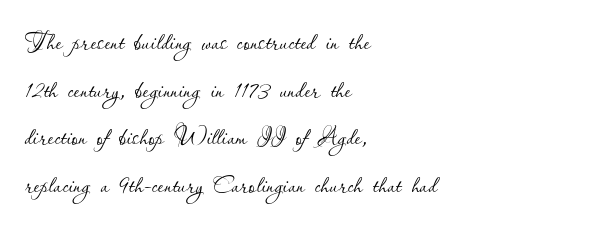
Words float on clear page, feet unadorned. Stroke mass is kept to a normal reading level or below. A normal amount of white space separates one row of letters from the next. Leftover space on each line is placed entirely after the last word. Short note: letters normally spaced.
